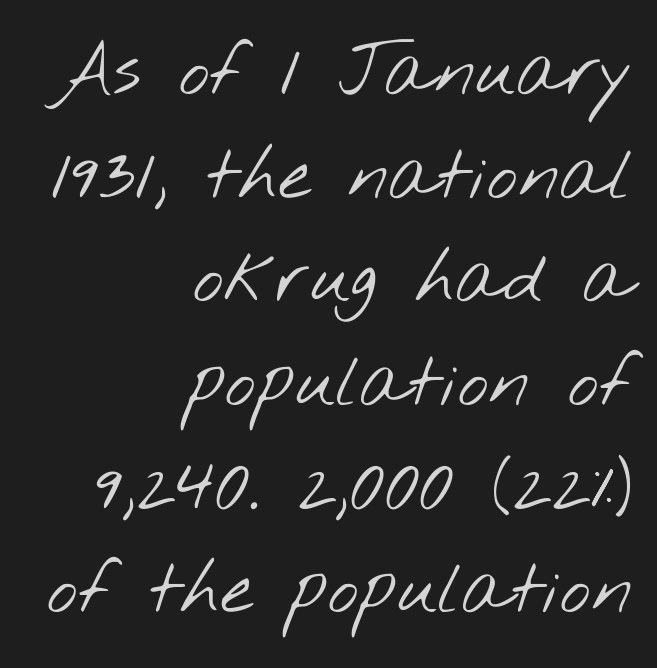
{"serif": "no", "bold": "no", "weight": "light", "width": "wide", "stroke_contrast": "low", "x_height": "small", "monospaced": "no", "underline": "no", "align": "right", "line_spacing": "normal", "line_spacing_ratio": 1.42, "letter_spacing": "normal", "letter_spacing_em": 0.0, "glyph_px": 73}
